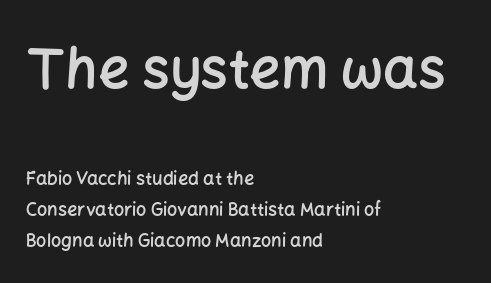
{"serif": "no", "italic": "no", "bold": "semi", "weight": "semibold", "width": "normal", "stroke_contrast": "low", "x_height": "medium", "monospaced": "no", "underline": "no", "align": "left", "line_spacing_ratio": 1.71, "letter_spacing": "normal", "letter_spacing_em": 0.0, "larger_block": "first", "size_ratio": 3.06, "glyph_px": 55}
